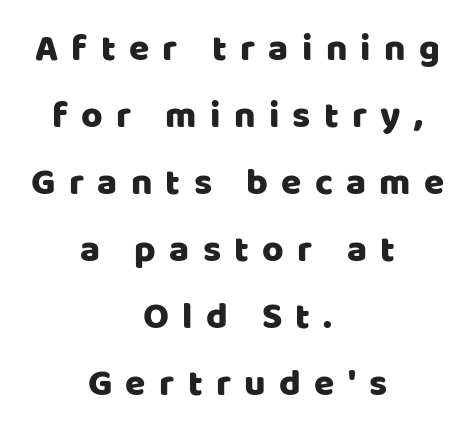
Nobody drew a line under any word here. The letters advance in unequal steps, a hallmark of proportional type. Grotesque or geometric, the face here clearly has no serifs. How are the letters spaced? Widely, with obvious added tracking.
